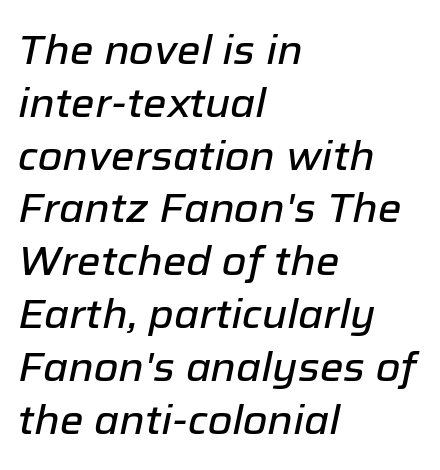
{"italic": "yes", "lean": "right", "slant_degrees": 12, "width": "normal", "stroke_contrast": "low", "x_height": "medium", "monospaced": "no", "underline": "no", "align": "left", "line_spacing": "normal", "line_spacing_ratio": 1.32, "letter_spacing": "normal", "letter_spacing_em": 0.0, "glyph_px": 40}
